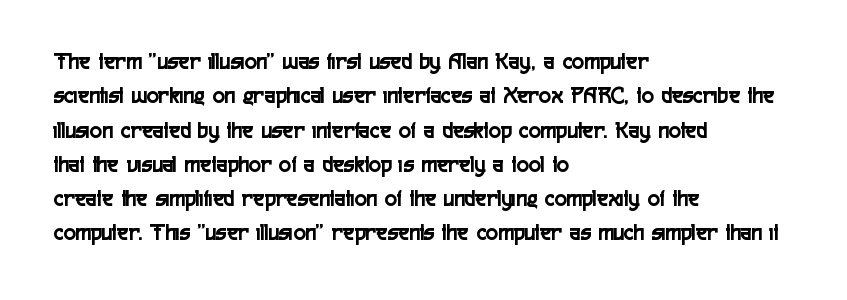
Q: Is the text italic (slanted)? A: No, it is upright.
Q: Is the text underlined? A: No.
Q: How is the paragraph aligned? A: Left-aligned.
Q: Is the spacing between letters normal or unusually wide? A: Normal.
Q: Is the spacing between lines tight, normal or loose? A: Normal.
